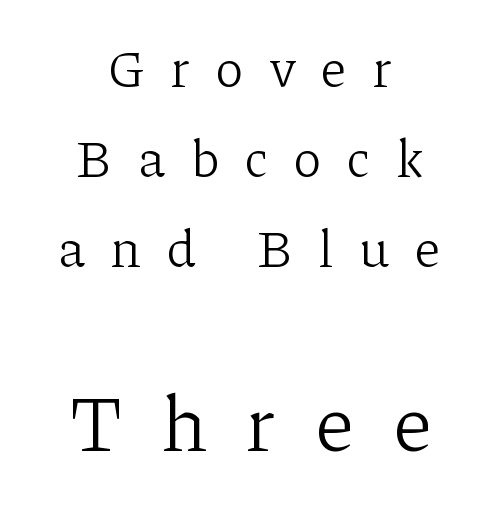
The image shows 80 px light serif type, upright; set centered, normal line spacing (1.7x), unusually wide letter spacing (+0.49 em), not underlined; the second (bottom) block is 1.51x larger; low stroke contrast and a medium x-height.
